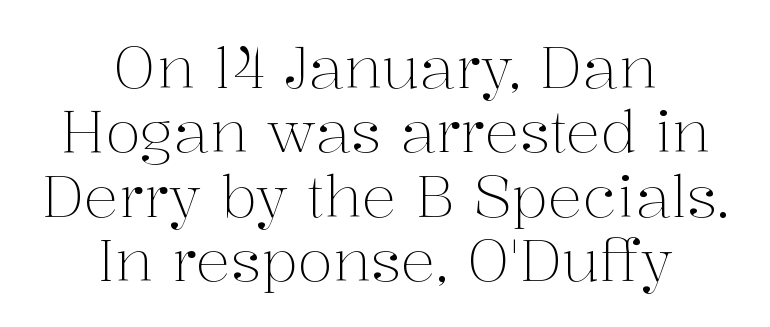
{"serif": "yes", "italic": "no", "bold": "no", "weight": "light", "width": "normal", "stroke_contrast": "medium", "x_height": "medium", "monospaced": "no", "underline": "no", "align": "center", "line_spacing": "tight", "line_spacing_ratio": 1.11, "letter_spacing": "normal", "letter_spacing_em": 0.0, "glyph_px": 58}
